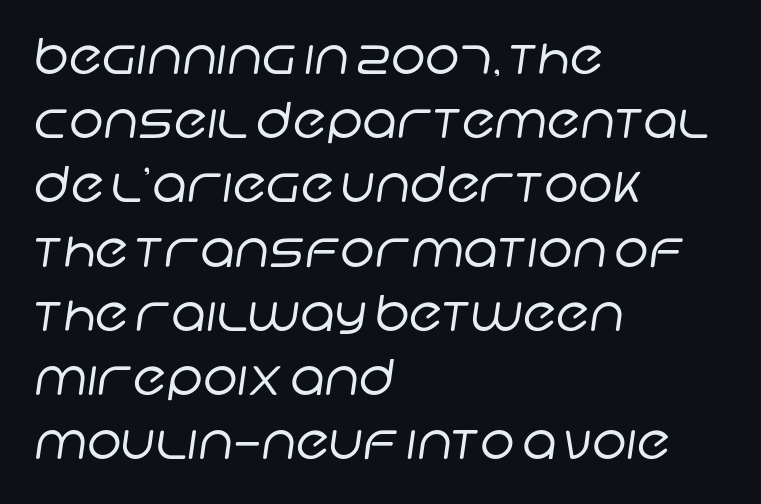
Q: Is the text bold? A: No.
Q: Is the typeface a serif or a sans-serif typeface? A: Sans-serif.
Q: Is the text underlined? A: No.
Q: How is the paragraph aligned? A: Left-aligned.
Q: Is the spacing between letters normal or unusually wide? A: Normal.
Q: Is the spacing between lines tight, normal or loose? A: Normal.
Q: Width (condensed, normal, or wide)? A: Normal.
Q: Stroke contrast? A: Low.
Q: x-height? A: Large.
Q: Monospaced? A: No.
